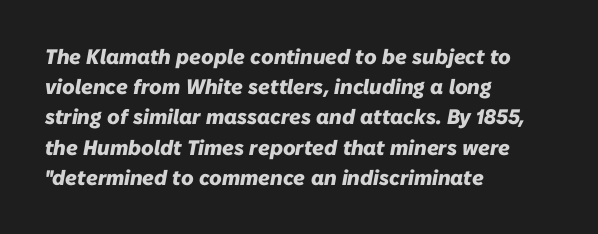
Yep, that's italic — everything's leaning. Each word holds together tightly as a unit, with standard inter-letter gaps. The baseline area is clear. Horizontal bands of white between lines are of average thickness. One-word summary of the alignment: left. Typographic density is high because the face is bold.
